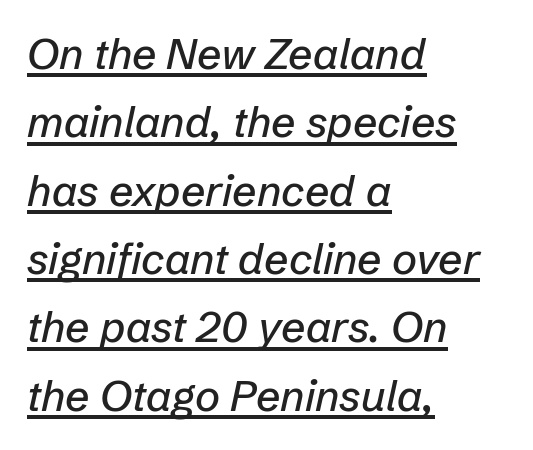
The image shows 43 px text type, italic (leaning right); set left-aligned, normal line spacing (1.59x), normal letter spacing, underlined; low stroke contrast and a medium x-height.
